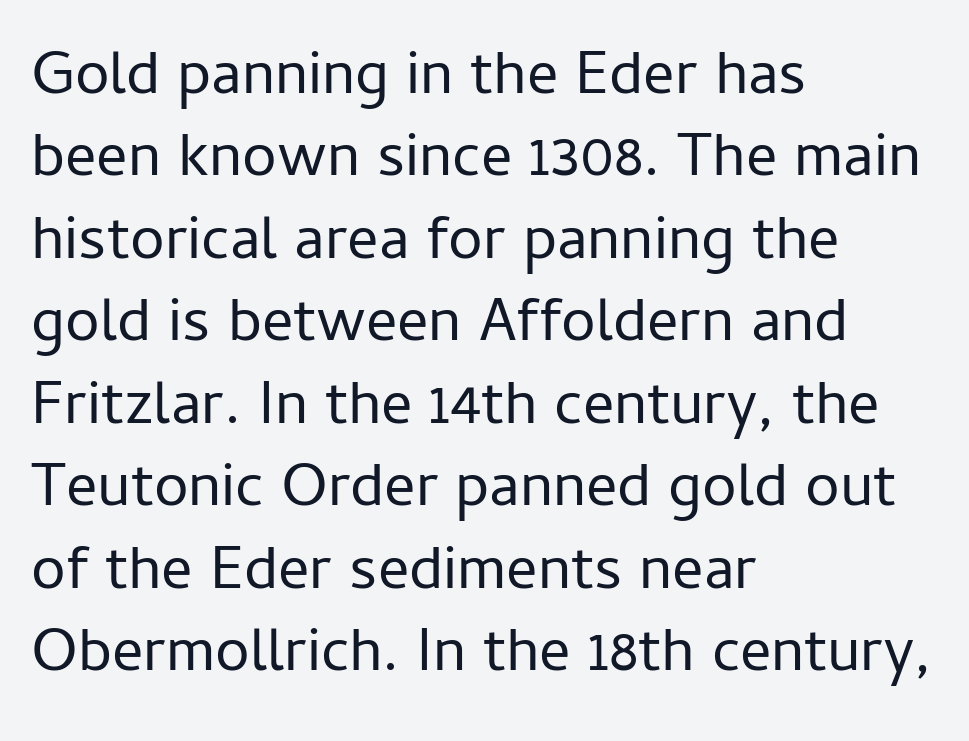
The image shows 62 px regular-weight sans-serif type, upright; set left-aligned, normal line spacing (1.33x), normal letter spacing, not underlined; low stroke contrast and a medium x-height.
